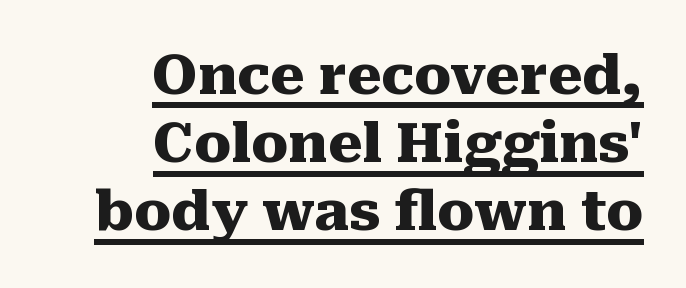
Strokes here are thick enough to call this a true bold. Underline: present. Each letter keeps its own natural width here, so spacing adapts to shape. Alignment: flush right. The tracking reads as untouched default to a designer's eye. Examine the stroke ends and you'll spot serifs.
